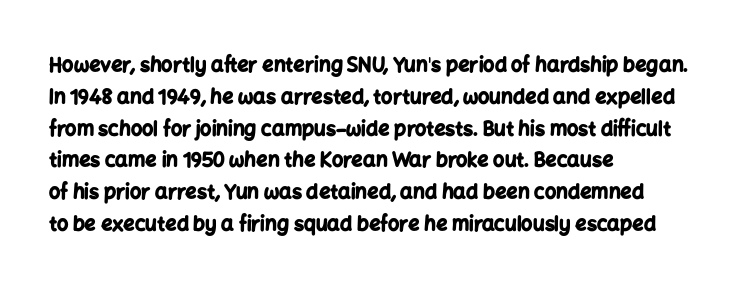
{"italic": "no", "bold": "yes", "underline": "no", "align": "left", "line_spacing": "normal", "line_spacing_ratio": 1.59, "letter_spacing": "normal", "letter_spacing_em": 0.0, "glyph_px": 20}
